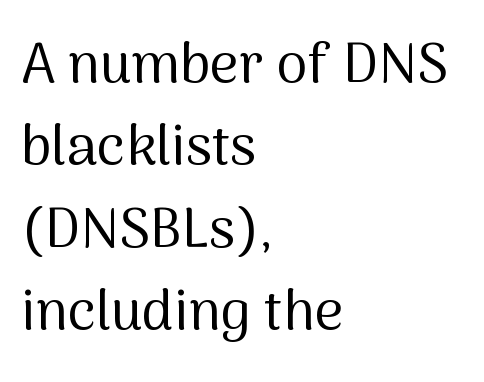
The image shows 56 px regular-weight sans-serif type, upright; set left-aligned, normal line spacing (1.47x), normal letter spacing, not underlined; medium stroke contrast and a medium x-height.
